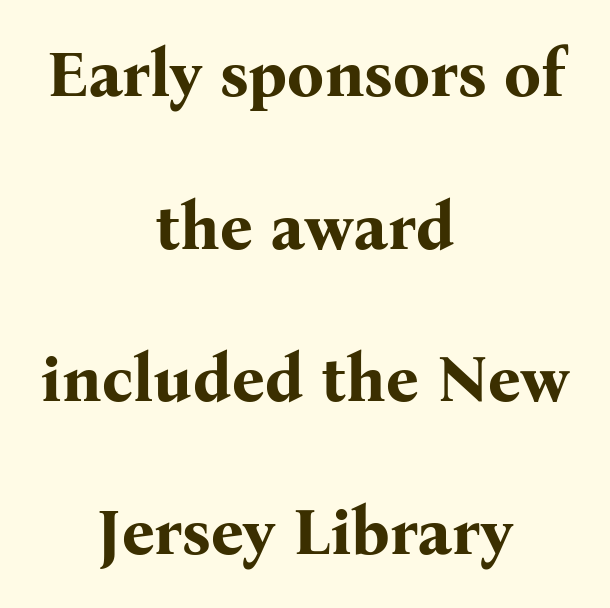
{"serif": "yes", "italic": "no", "bold": "yes", "weight": "bold", "width": "normal", "stroke_contrast": "medium", "x_height": "medium", "monospaced": "no", "underline": "no", "align": "center", "line_spacing": "loose", "line_spacing_ratio": 2.35, "letter_spacing": "normal", "letter_spacing_em": 0.0, "glyph_px": 65}
